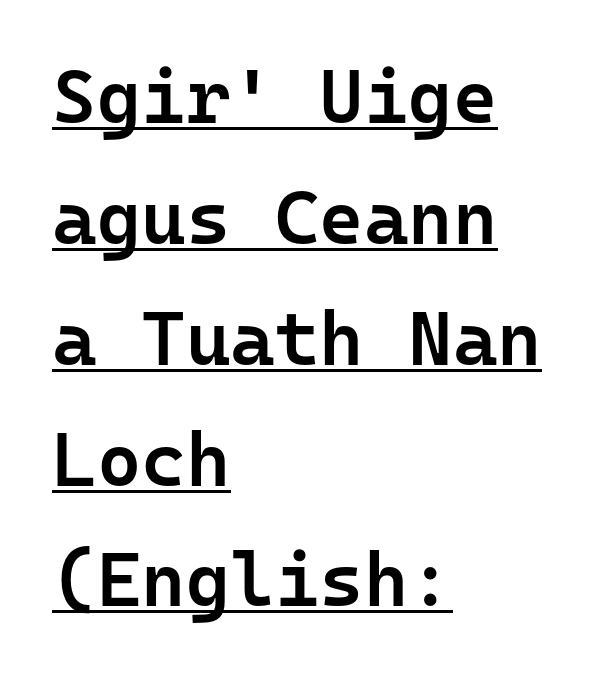
Underline: present. The axis of the letterforms is exactly vertical. In terms of leading, this rendering sits right in the middle. Summary of weight: moderately heavy, a semibold.
